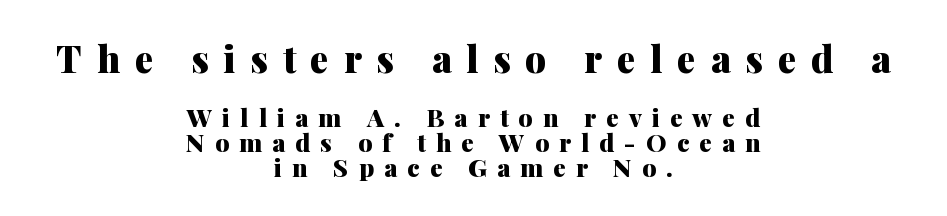
{"serif": "yes", "italic": "no", "bold": "yes", "weight": "heavy", "width": "normal", "stroke_contrast": "medium", "x_height": "medium", "monospaced": "no", "underline": "no", "align": "center", "line_spacing": "tight", "line_spacing_ratio": 1.0, "letter_spacing": "wide", "letter_spacing_em": 0.4, "larger_block": "first", "size_ratio": 1.48, "glyph_px": 37}
